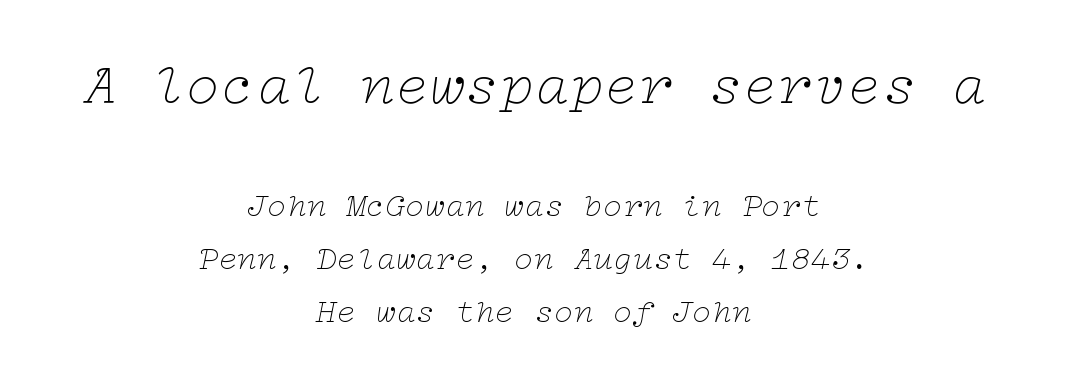
The earlier block is typeset at a bigger size than the later block. Is the type slanted? Yes — the strokes lean at a clear angle. Lines of text with bare space underneath. Interline gaps are of average width in this sample. Classification — serif.
